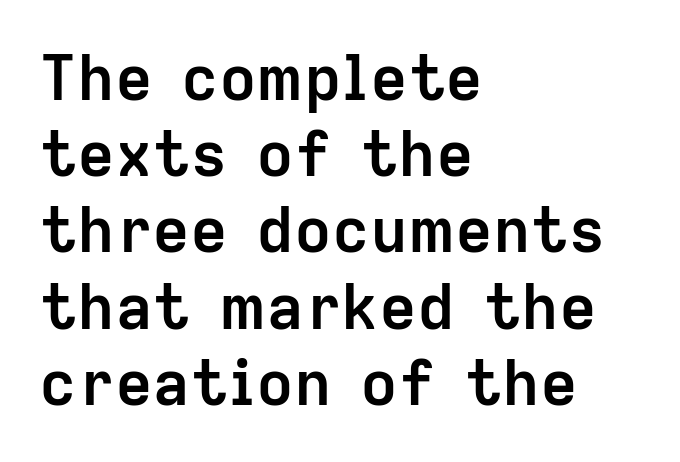
Serif or sans? Sans — the stroke terminals are bare. Is the block centered? No — it sits flush against the left margin. This sample uses an upright cut, with every glyph sitting square on the baseline. Students, note that the glyphs here touch the page at normal intervals. Spacing verdict: proportional, widths tailored to each character. Thick stems and heavy bowls — unmistakably bold.
